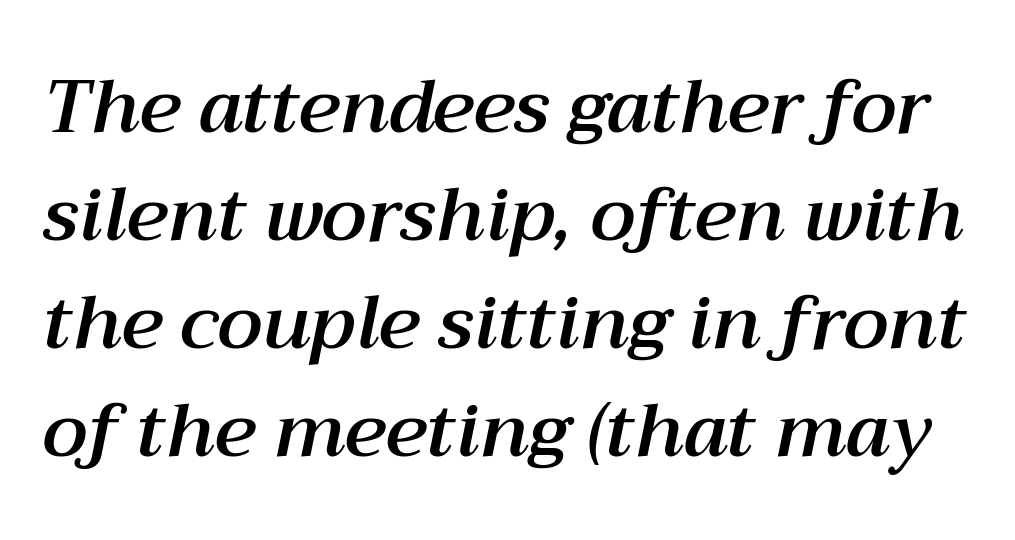
{"italic": "yes", "lean": "right", "slant_degrees": 12, "width": "normal", "stroke_contrast": "medium", "x_height": "medium", "monospaced": "no", "underline": "no", "line_spacing": "normal", "line_spacing_ratio": 1.46, "letter_spacing": "normal", "letter_spacing_em": 0.0, "glyph_px": 74}
